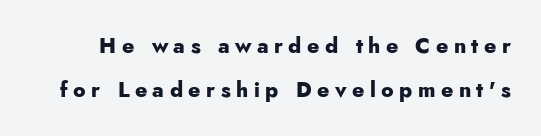
Q: Is the text bold? A: Yes.
Q: Is the text italic (slanted)? A: No, it is upright.
Q: Is the text underlined? A: No.
Q: Is the spacing between letters normal or unusually wide? A: Unusually wide.
Q: Is the spacing between lines tight, normal or loose? A: Loose.
